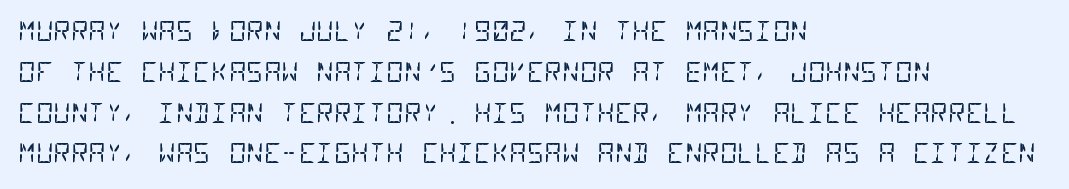
Nothing unusual about the tracking: characters are spaced as the font intends. The compositor pushed each line to the left boundary. Vertical stems look standard width or narrower in stroke. Rule under the text: the space is simply empty. Baseline-to-baseline distance is the conventional proportion of letter height.
